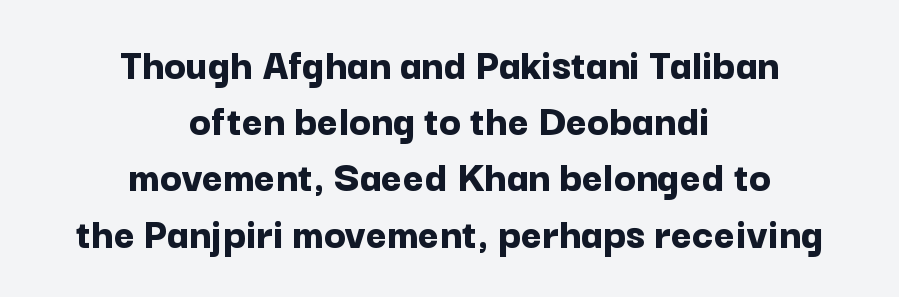
Q: Is the text bold? A: Yes.
Q: Is the text italic (slanted)? A: No, it is upright.
Q: Is the typeface a serif or a sans-serif typeface? A: Sans-serif.
Q: Is the text underlined? A: No.
Q: How is the paragraph aligned? A: Centered.
Q: Is the spacing between letters normal or unusually wide? A: Normal.
Q: Is the spacing between lines tight, normal or loose? A: Normal.
Q: Width (condensed, normal, or wide)? A: Normal.
Q: Stroke contrast? A: Low.
Q: x-height? A: Medium.
Q: Monospaced? A: No.
